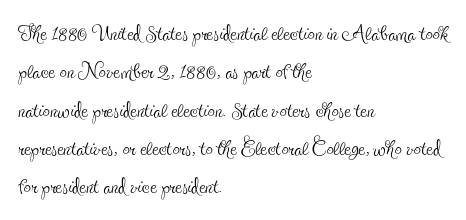
{"serif": "yes", "bold": "no", "weight": "thin", "width": "condensed", "x_height": "small", "monospaced": "no", "underline": "no", "align": "left", "line_spacing": "normal", "line_spacing_ratio": 1.32, "letter_spacing": "normal", "letter_spacing_em": 0.0, "glyph_px": 29}
